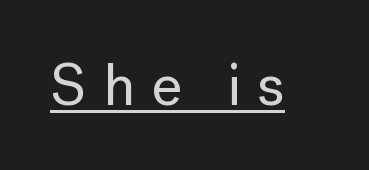
The image shows 59 px sans-serif type, upright; set unusually wide letter spacing (+0.27 em), underlined; low stroke contrast and a medium x-height.
